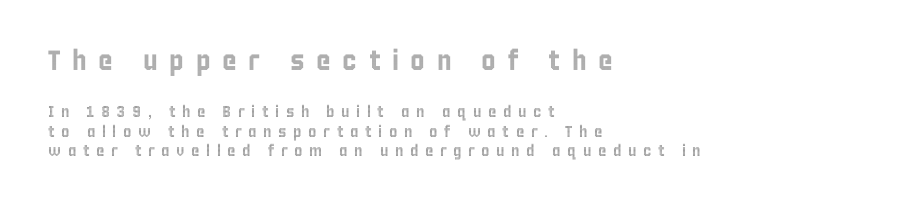
The image shows 28 px condensed type, upright; set left-aligned, line spacing 1.21x, unusually wide letter spacing (+0.41 em), not underlined; the first (top) block is 1.75x larger; a large x-height.
